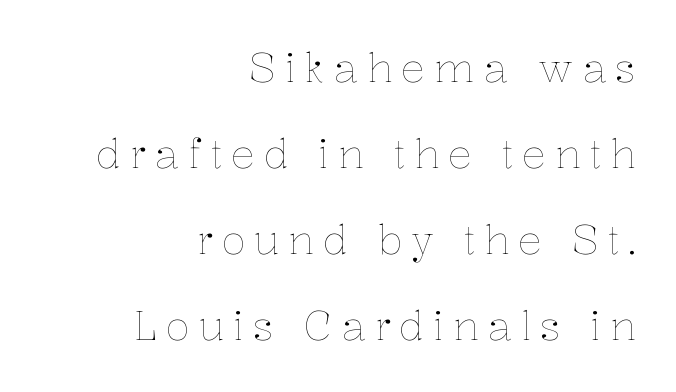
{"italic": "no", "bold": "no", "weight": "thin", "width": "normal", "stroke_contrast": "low", "x_height": "medium", "monospaced": "no", "underline": "no", "align": "right", "line_spacing": "loose", "line_spacing_ratio": 2.15, "letter_spacing": "wide", "letter_spacing_em": 0.22, "glyph_px": 40}
